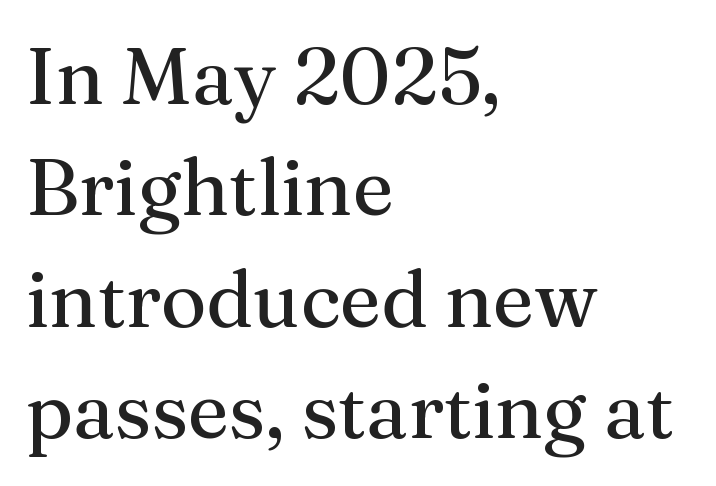
Q: Is the text bold? A: No.
Q: Is the text italic (slanted)? A: No, it is upright.
Q: Is the typeface a serif or a sans-serif typeface? A: Serif.
Q: Is the text underlined? A: No.
Q: How is the paragraph aligned? A: Left-aligned.
Q: Is the spacing between letters normal or unusually wide? A: Normal.
Q: Is the spacing between lines tight, normal or loose? A: Normal.
Q: Width (condensed, normal, or wide)? A: Normal.
Q: Stroke contrast? A: Medium.
Q: x-height? A: Medium.
Q: Monospaced? A: No.
